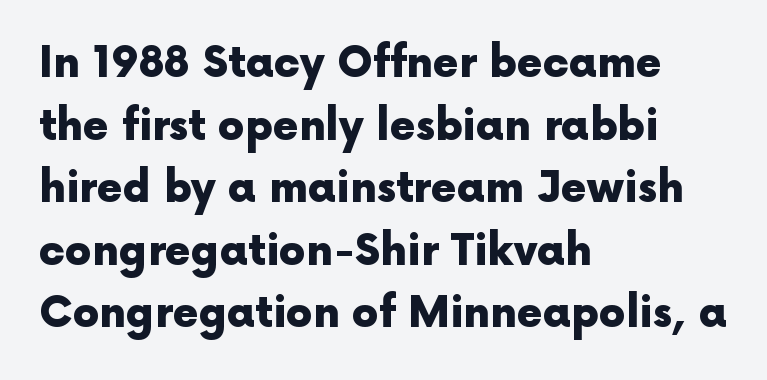
Q: Is the text bold? A: Yes.
Q: Is the text italic (slanted)? A: No, it is upright.
Q: Is the typeface a serif or a sans-serif typeface? A: Sans-serif.
Q: Is the text underlined? A: No.
Q: How is the paragraph aligned? A: Left-aligned.
Q: Is the spacing between letters normal or unusually wide? A: Normal.
Q: Is the spacing between lines tight, normal or loose? A: Normal.
Q: Width (condensed, normal, or wide)? A: Normal.
Q: x-height? A: Medium.
Q: Monospaced? A: No.
